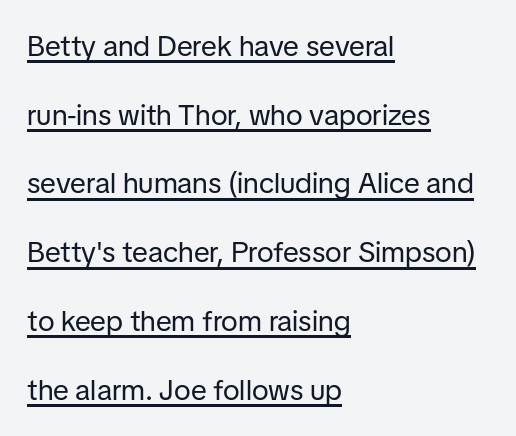
Q: Is the text bold? A: No.
Q: Is the text italic (slanted)? A: No, it is upright.
Q: Is the typeface a serif or a sans-serif typeface? A: Sans-serif.
Q: Is the text underlined? A: Yes.
Q: How is the paragraph aligned? A: Left-aligned.
Q: Is the spacing between letters normal or unusually wide? A: Normal.
Q: Is the spacing between lines tight, normal or loose? A: Loose.
Q: Width (condensed, normal, or wide)? A: Normal.
Q: Stroke contrast? A: Low.
Q: x-height? A: Medium.
Q: Monospaced? A: No.
